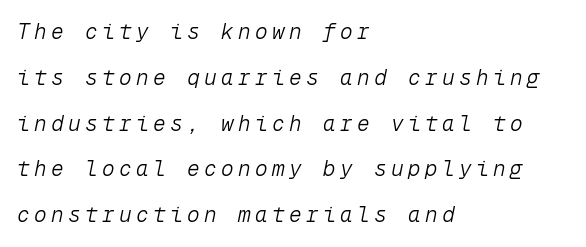
The image shows 21 px text type, italic (leaning right); set left-aligned, loose line spacing (2.18x), unusually wide letter spacing (+0.21 em), not underlined.
